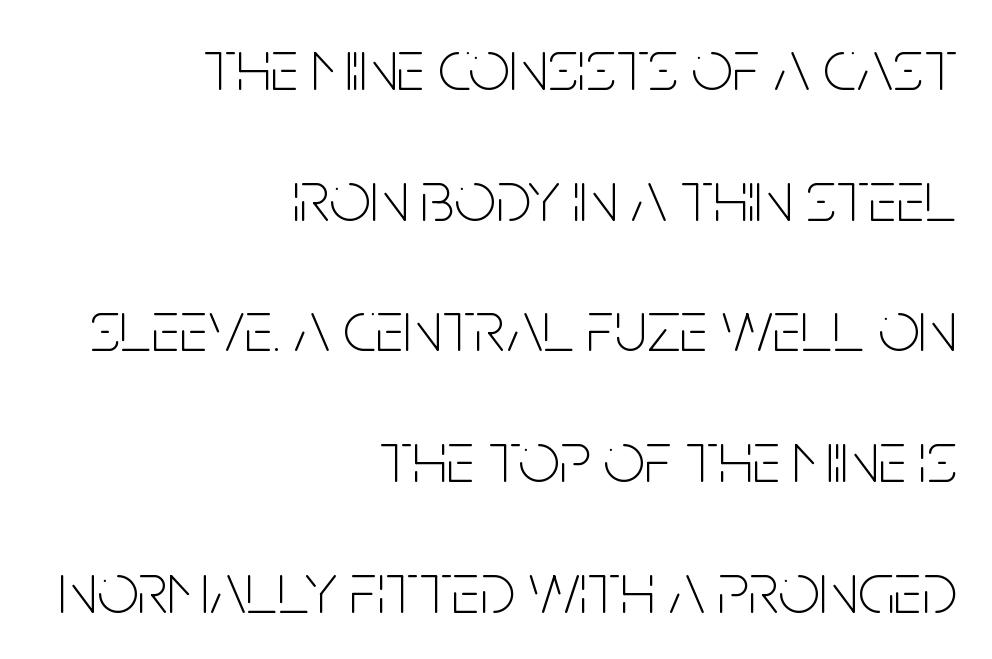
The image shows 73 px thin, condensed sans-serif type, upright; set right-aligned, line spacing 1.79x, normal letter spacing, not underlined; low stroke contrast and a large x-height.
